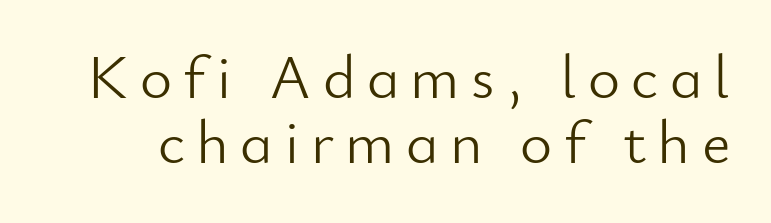
Regarding leading, the lines here are crowded together. Anything drawn beneath the words? Only blank space. The rendering uses natural spacing where letterforms have individual widths. The letterforms sit at book weight or below. This rendering employs a face without finishing strokes, i.e., a sans-serif.
